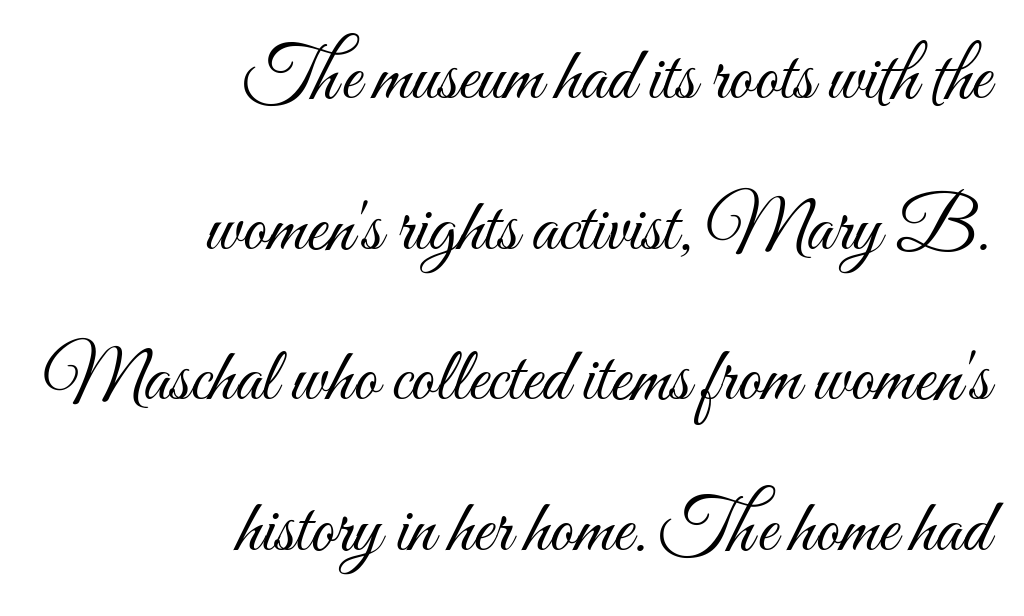
The image shows 75 px light, condensed type; set right-aligned, loose line spacing (2.01x), normal letter spacing, not underlined; medium stroke contrast and a small x-height.
